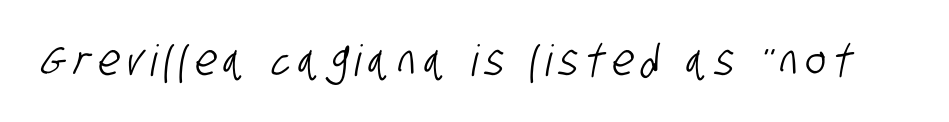
{"serif": "no", "width": "condensed", "stroke_contrast": "low", "x_height": "large", "monospaced": "no", "underline": "no", "glyph_px": 43}
